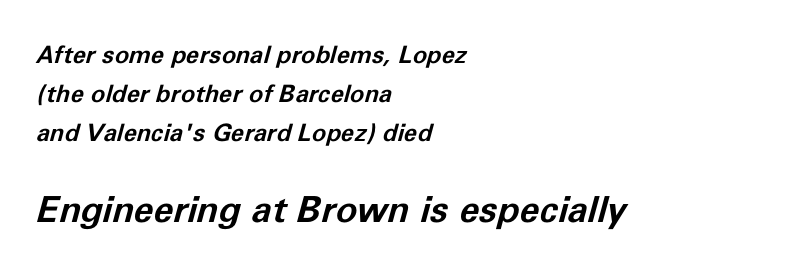
One-word summary of the alignment: left. Notice how descenders clear the ascenders below comfortably — that's standard leading. The passage shown begins with its smaller block and ends with its larger one. This rendering leaves character spacing at its baseline value. These lines are rendered in a variable-pitch font.
